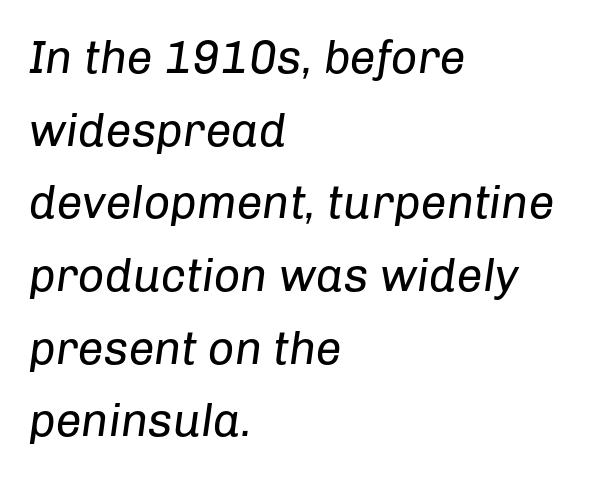
Is the type heavy? It reads as light-to-regular instead. Typeset ragged right — the left edge is the straight one. Notice how the stems are inclined rather than vertical — that's the hallmark of italics. The passage shown is typed in a proportional face where columns would drift. Decoration check: the copy has no underline.
